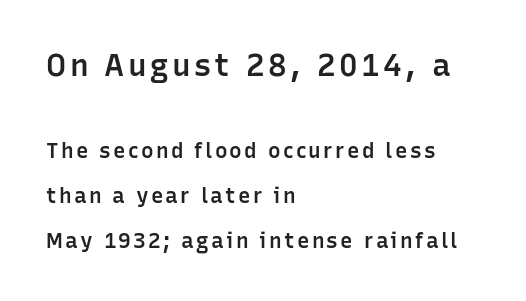
{"serif": "no", "italic": "no", "bold": "semi", "weight": "semibold", "width": "normal", "stroke_contrast": "low", "x_height": "medium", "monospaced": "no", "underline": "no", "align": "left", "line_spacing": "loose", "line_spacing_ratio": 2.16, "larger_block": "first", "size_ratio": 1.48, "glyph_px": 31}
